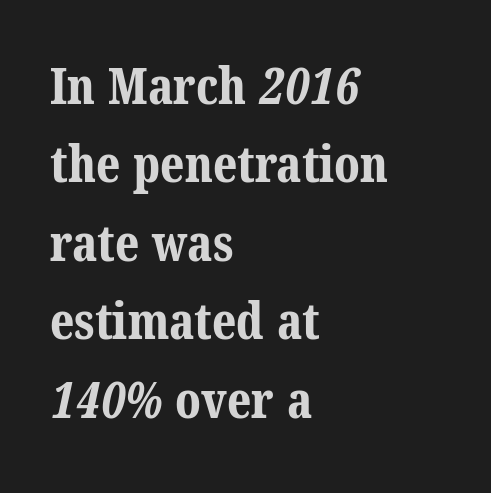
{"serif": "yes", "bold": "yes", "weight": "bold", "width": "normal", "stroke_contrast": "medium", "x_height": "medium", "monospaced": "no", "underline": "no", "align": "left", "line_spacing": "normal", "line_spacing_ratio": 1.57, "letter_spacing": "normal", "letter_spacing_em": 0.0, "glyph_px": 50}
